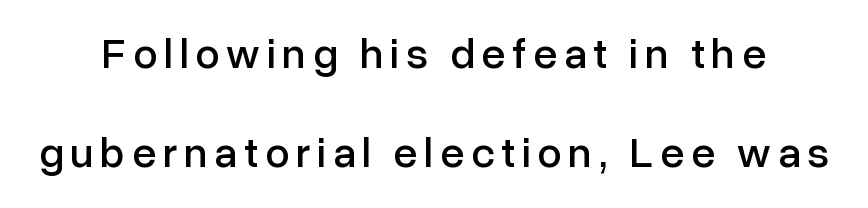
Q: Is the text italic (slanted)? A: No, it is upright.
Q: Is the typeface a serif or a sans-serif typeface? A: Sans-serif.
Q: Is the text underlined? A: No.
Q: Is the spacing between lines tight, normal or loose? A: Loose.
Q: Width (condensed, normal, or wide)? A: Normal.
Q: Stroke contrast? A: Low.
Q: x-height? A: Medium.
Q: Monospaced? A: No.
